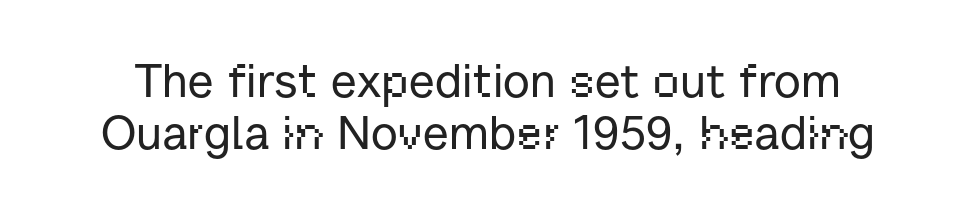
The area under the type is left untouched. Do the characters align in a grid? No, the font is proportional. How would I describe the line gaps? Narrow and economical. The letters stand straight up with perfectly vertical stems. Tracking value appears to be zero — textbook default spacing. Note: no serifs on the glyphs.
